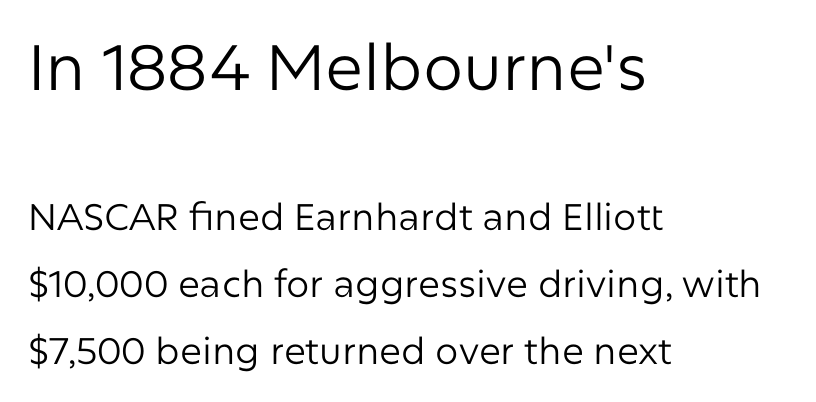
Q: Is the text bold? A: No.
Q: Is the text italic (slanted)? A: No, it is upright.
Q: Is the typeface a serif or a sans-serif typeface? A: Sans-serif.
Q: Is the text underlined? A: No.
Q: How is the paragraph aligned? A: Left-aligned.
Q: Is the spacing between letters normal or unusually wide? A: Normal.
Q: Which block of text is set in a larger size, the first (top) or the second (bottom)? A: The first (top) one.
Q: Width (condensed, normal, or wide)? A: Normal.
Q: Stroke contrast? A: Low.
Q: x-height? A: Medium.
Q: Monospaced? A: No.
